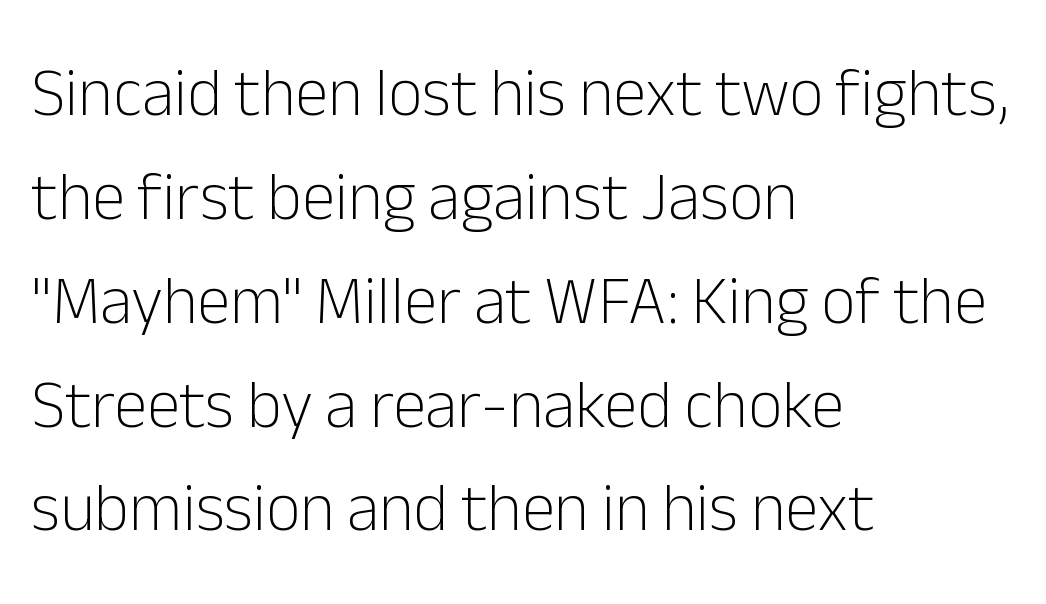
The zone under the glyphs is completely vacant. If you drew a line through each stem, it would be perfectly vertical. Nobody touched the tracking dial on this one. Weight: not bold — regular or lighter. Regarding serifs, this sample does without them. The vertical gap from one line to the next is medium.
